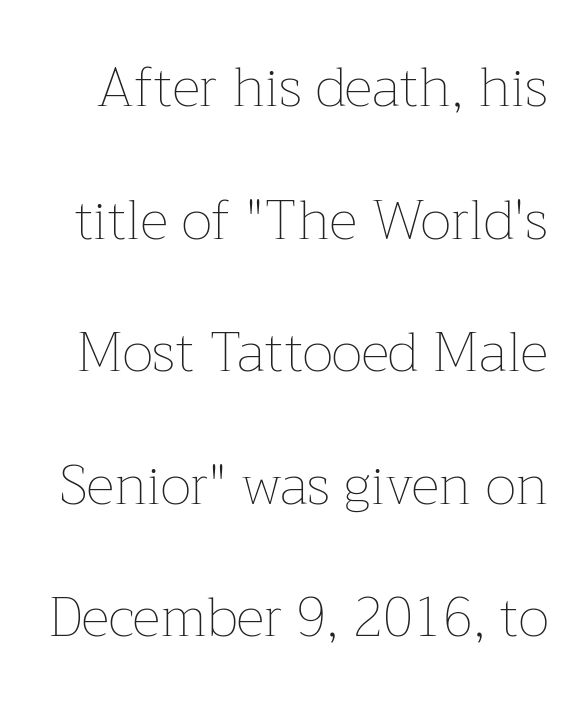
Is this a fixed-width face? No — the glyphs have proportional, varying widths. Caption: face not bold, strokes unweighted. Posture: upright roman. Honestly, the rows look like they've been pulled way apart. The strip under each line holds only bare page. What stands out about the letter spacing? Nothing — it is the standard amount.
